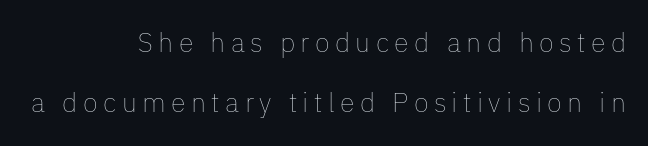
The image shows 27 px text type, upright; set right-aligned, loose line spacing (2.22x), unusually wide letter spacing (+0.2 em), not underlined.
